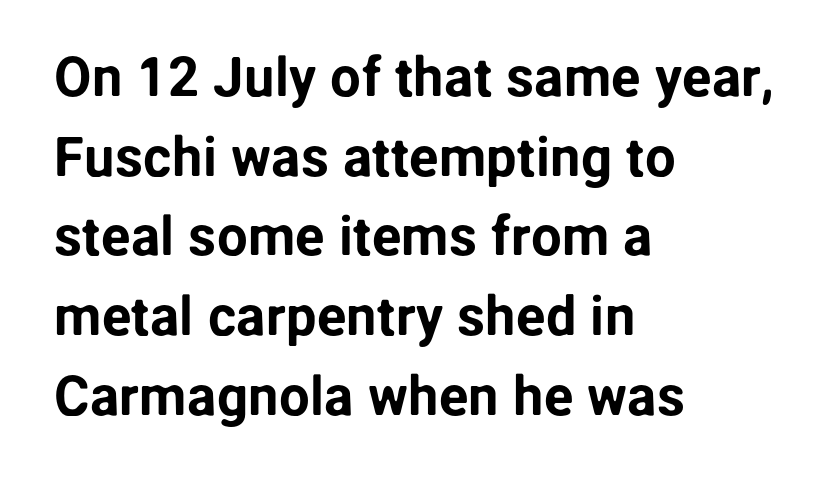
This is roman type, the default non-slanted kind. This sample uses a sans-serif face. The space beneath each line is pristine and unruled. The horizontal fit of the characters is conventional and even.
